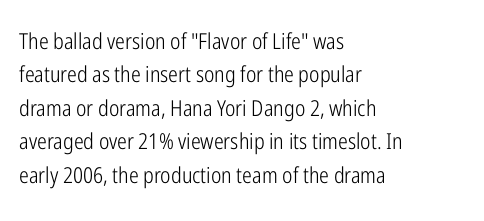
Summary of vertical rhythm: regular, with standard interline spacing. No extra ink here — the face is not bold. Quick note: not italic, upright. Horizontal alignment here is leftward, the default for most running prose.
